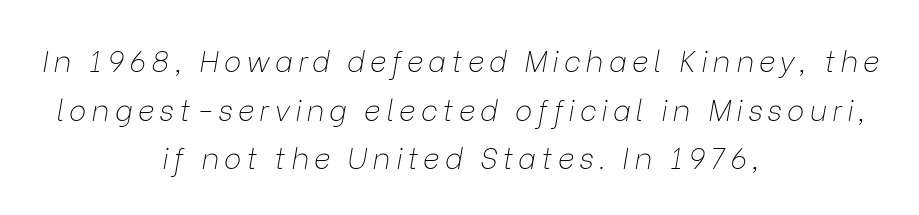
{"italic": "yes", "lean": "right", "slant_degrees": 9, "bold": "no", "weight": "thin", "width": "normal", "stroke_contrast": "low", "x_height": "medium", "monospaced": "no", "underline": "no", "align": "center", "line_spacing": "normal", "line_spacing_ratio": 1.68, "glyph_px": 29}
